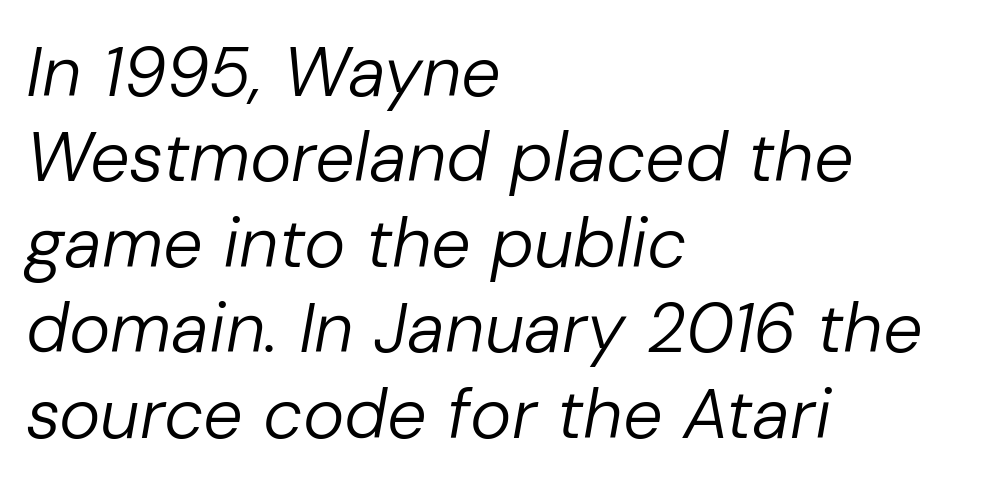
The glyphs are unaccompanied by any horizontal stroke below them. The passage is arranged the way most books set body copy — flush left. The letters advance in unequal steps, a hallmark of proportional type. Is the type heavy? It reads as light-to-regular instead.
